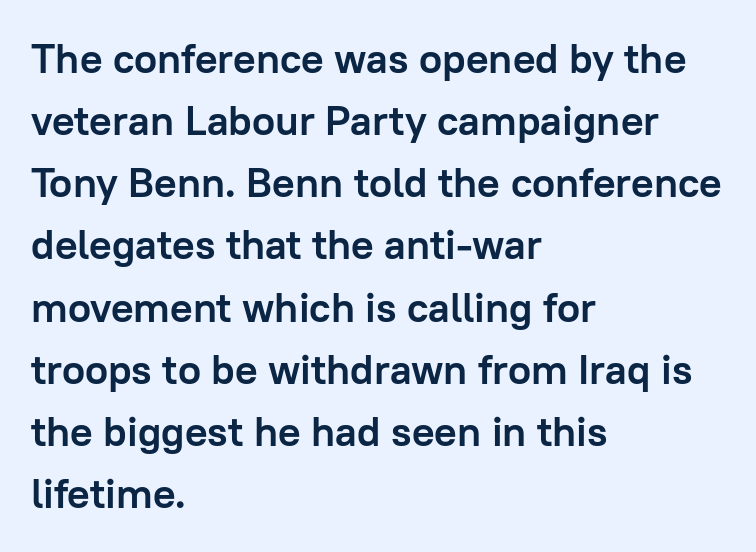
{"serif": "no", "italic": "no", "bold": "yes", "weight": "semibold", "width": "normal", "stroke_contrast": "low", "x_height": "medium", "monospaced": "no", "underline": "no", "align": "left", "line_spacing": "normal", "line_spacing_ratio": 1.48, "letter_spacing": "normal", "letter_spacing_em": 0.0, "glyph_px": 42}
